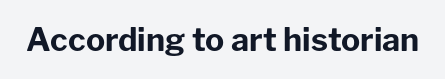
Q: Is the text bold? A: Yes.
Q: Is the text italic (slanted)? A: No, it is upright.
Q: Is the typeface a serif or a sans-serif typeface? A: Sans-serif.
Q: Is the text underlined? A: No.
Q: Is the spacing between letters normal or unusually wide? A: Normal.
Q: Width (condensed, normal, or wide)? A: Normal.
Q: Stroke contrast? A: Low.
Q: x-height? A: Medium.
Q: Monospaced? A: No.
